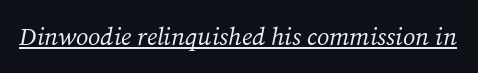
If you drew a line through each stem, it would be angled. Emphasis is given by a line drawn under the lettering. The weight tops out at a normal text grade. A typesetter would call this zero additional tracking.
